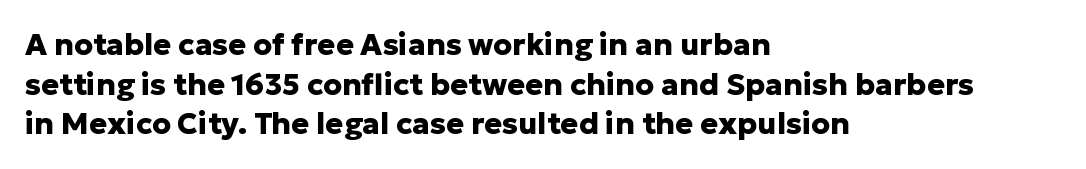
{"serif": "no", "italic": "no", "bold": "yes", "weight": "heavy", "width": "normal", "stroke_contrast": "low", "x_height": "medium", "monospaced": "no", "underline": "no", "align": "left", "line_spacing": "normal", "line_spacing_ratio": 1.32, "letter_spacing": "normal", "letter_spacing_em": 0.0, "glyph_px": 30}
